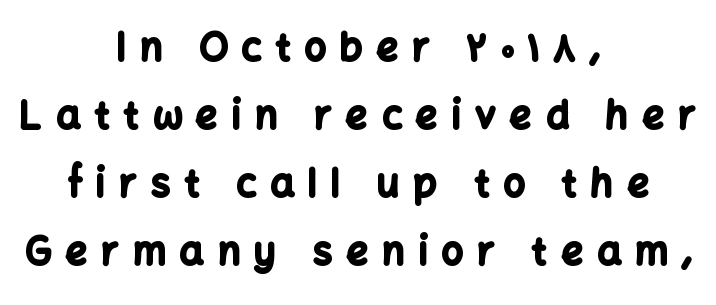
{"serif": "no", "italic": "no", "bold": "yes", "weight": "bold", "width": "normal", "stroke_contrast": "low", "x_height": "medium", "monospaced": "no", "underline": "no", "align": "center", "line_spacing_ratio": 1.79, "letter_spacing": "wide", "letter_spacing_em": 0.37, "glyph_px": 38}
